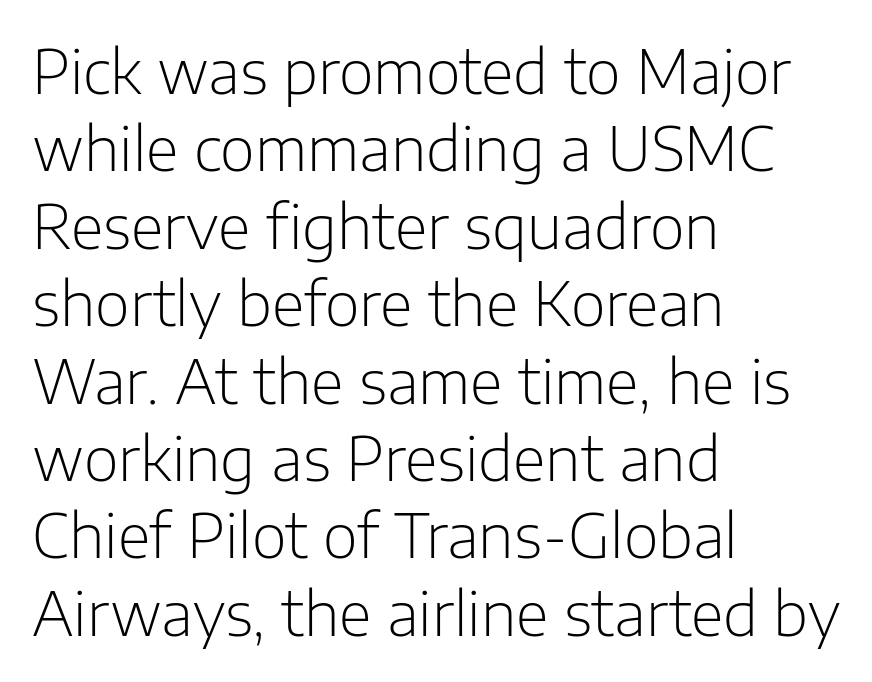
The face used here is a sans, in the tradition of grotesques and geometrics. Looks like regular typesetting: each glyph gets only the width it needs. The specimen reads as upright at a glance. Type without underlining. What stands out about the letter spacing? Nothing — it is the standard amount. Vertical spacing — default.
